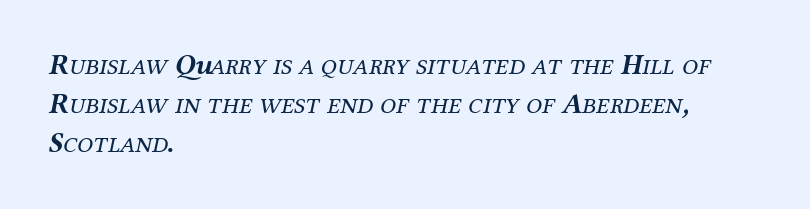
Q: Is the text bold? A: No.
Q: Is the text italic (slanted)? A: Yes, it leans right by about 12 degrees.
Q: Is the typeface a serif or a sans-serif typeface? A: Serif.
Q: Is the text underlined? A: No.
Q: How is the paragraph aligned? A: Left-aligned.
Q: Is the spacing between letters normal or unusually wide? A: Normal.
Q: Is the spacing between lines tight, normal or loose? A: Normal.
Q: Width (condensed, normal, or wide)? A: Normal.
Q: Stroke contrast? A: Medium.
Q: x-height? A: Medium.
Q: Monospaced? A: No.
